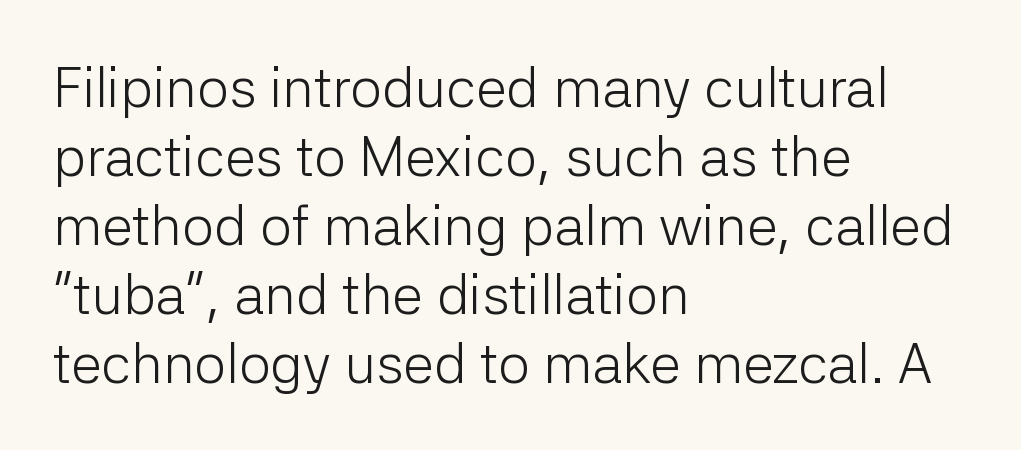
{"serif": "no", "italic": "no", "bold": "no", "weight": "light", "width": "normal", "stroke_contrast": "low", "x_height": "medium", "monospaced": "no", "underline": "no", "align": "left", "line_spacing_ratio": 1.23, "letter_spacing": "normal", "letter_spacing_em": 0.0, "glyph_px": 56}
